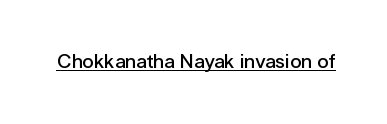
Vertical strokes here are truly vertical. Firm but not heavy-handed strokes: this text is semibold. A typographer would call this underscored text. Students, note that the glyphs here touch the page at normal intervals.
